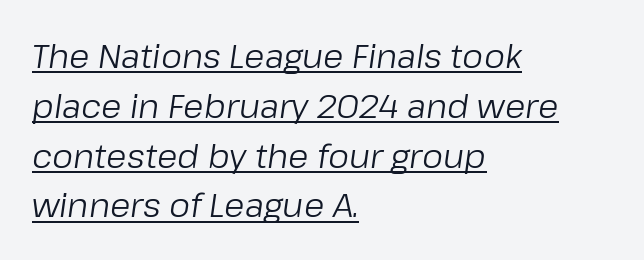
The lettering is marked with a stroke running underneath it. Line beginnings align vertically; line endings do not. The designer left line spacing at the default. Stroke thickness stays within the range of a standard reading face or lighter. Varying glyph widths throughout — classic text-font behaviour.
